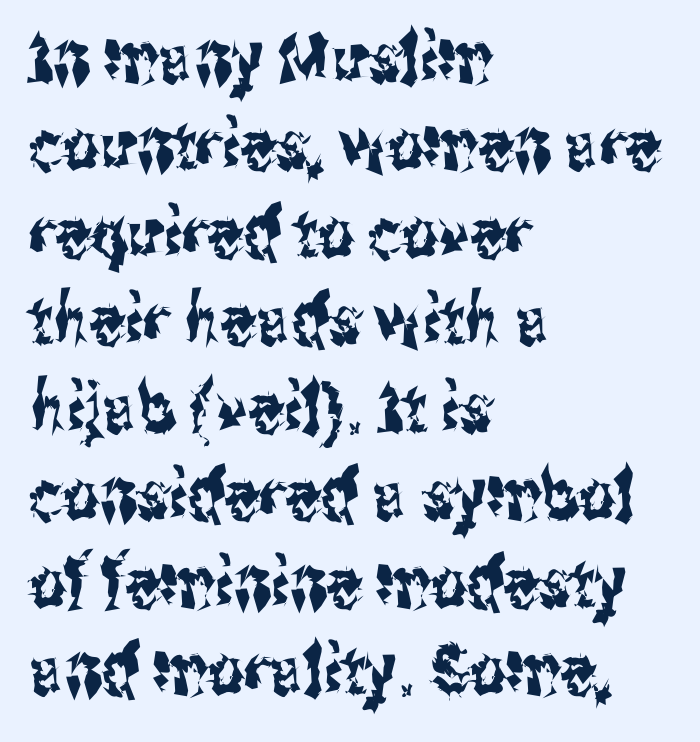
Q: Is the text italic (slanted)? A: No, it is upright.
Q: Is the typeface a serif or a sans-serif typeface? A: Sans-serif.
Q: Is the text underlined? A: No.
Q: How is the paragraph aligned? A: Left-aligned.
Q: Is the spacing between letters normal or unusually wide? A: Normal.
Q: Is the spacing between lines tight, normal or loose? A: Normal.
Q: Width (condensed, normal, or wide)? A: Condensed.
Q: Stroke contrast? A: Medium.
Q: x-height? A: Medium.
Q: Monospaced? A: No.
